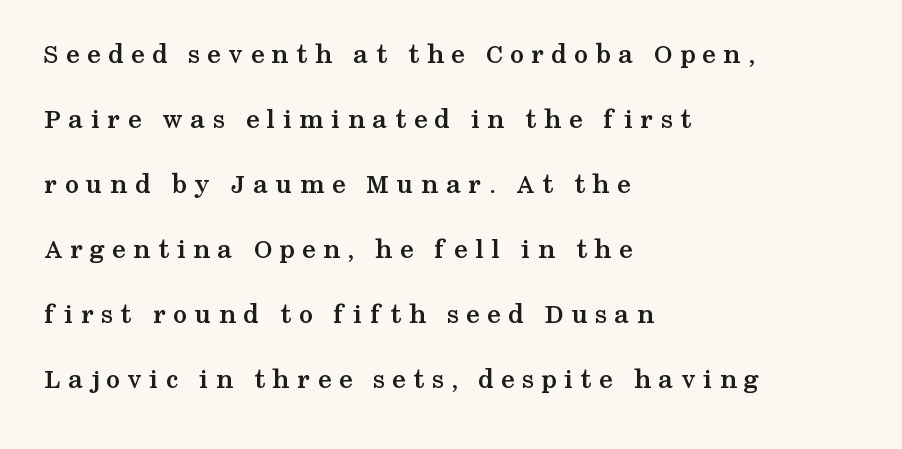
{"serif": "yes", "italic": "no", "bold": "yes", "weight": "semibold", "width": "wide", "stroke_contrast": "medium", "x_height": "medium", "monospaced": "no", "underline": "no", "align": "left", "line_spacing": "loose", "line_spacing_ratio": 2.32, "letter_spacing": "wide", "letter_spacing_em": 0.26, "glyph_px": 28}
